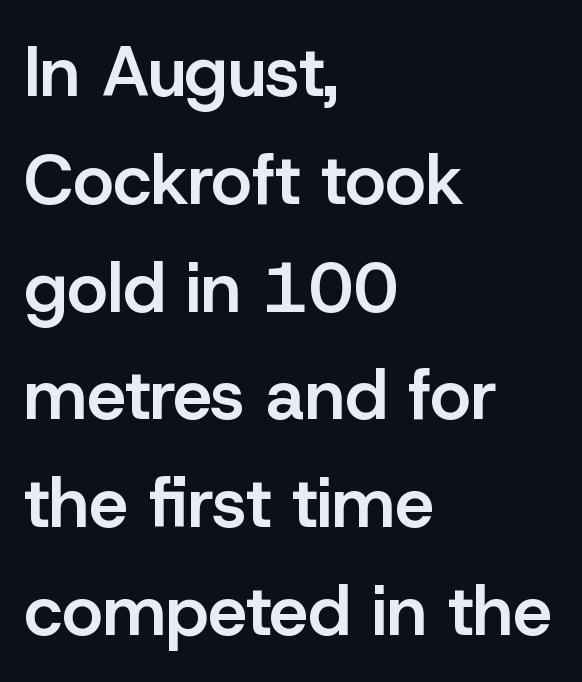
The image shows 70 px semibold sans-serif type, upright; set left-aligned, normal line spacing (1.54x), normal letter spacing, not underlined; low stroke contrast and a medium x-height.
